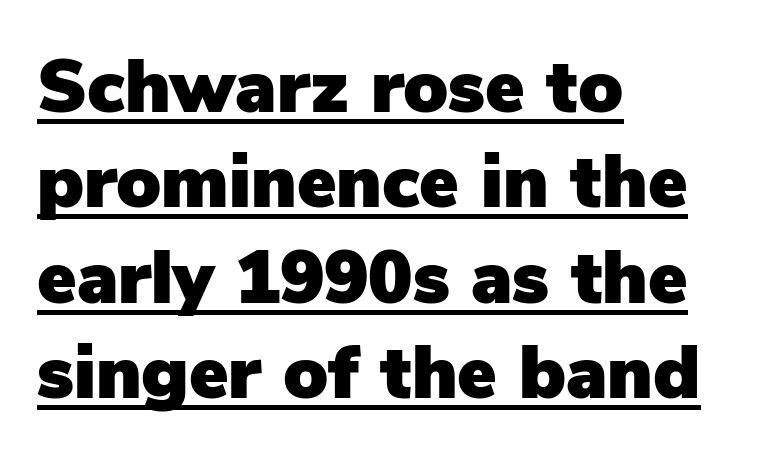
Q: Is the text italic (slanted)? A: No, it is upright.
Q: Is the typeface a serif or a sans-serif typeface? A: Sans-serif.
Q: Is the text underlined? A: Yes.
Q: How is the paragraph aligned? A: Left-aligned.
Q: Is the spacing between letters normal or unusually wide? A: Normal.
Q: Is the spacing between lines tight, normal or loose? A: Normal.
Q: Width (condensed, normal, or wide)? A: Normal.
Q: Stroke contrast? A: Low.
Q: x-height? A: Medium.
Q: Monospaced? A: No.
